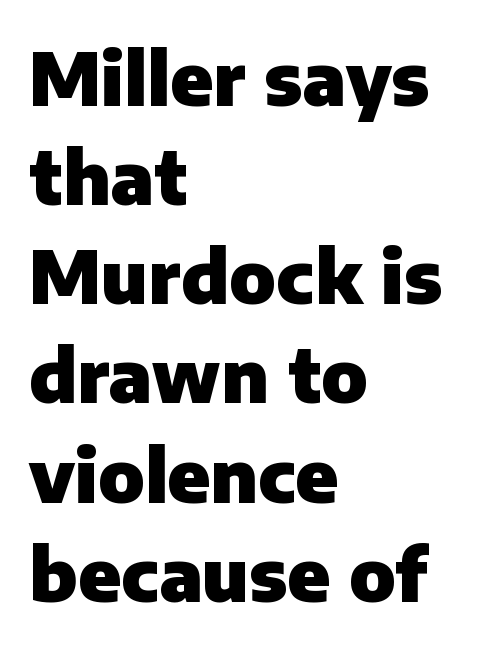
The image shows 74 px heavy sans-serif type, upright; set left-aligned, normal line spacing (1.34x), normal letter spacing, not underlined; low stroke contrast and a medium x-height.
